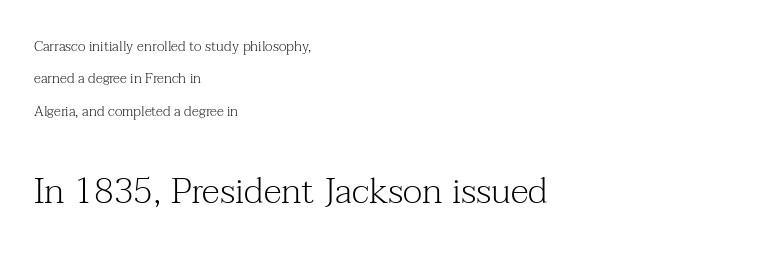
The image shows 36 px light serif type, upright; set left-aligned, loose line spacing (2.31x), normal letter spacing, not underlined; the second (bottom) block is 2.57x larger; medium stroke contrast and a medium x-height.
